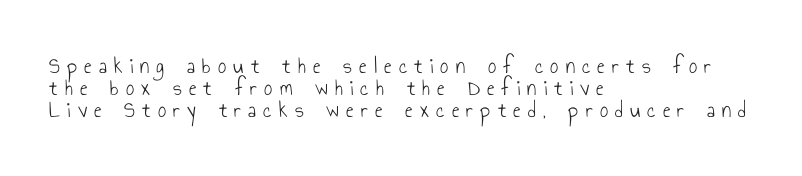
Left-aligned paragraph, ragged on the right. Characters remain perfectly vertical along every line. The space between consecutive lines is stingy. In terms of letterspacing, this is a distinctly airy, spread setting. Letters have the restrained weight of plain body copy at most.
